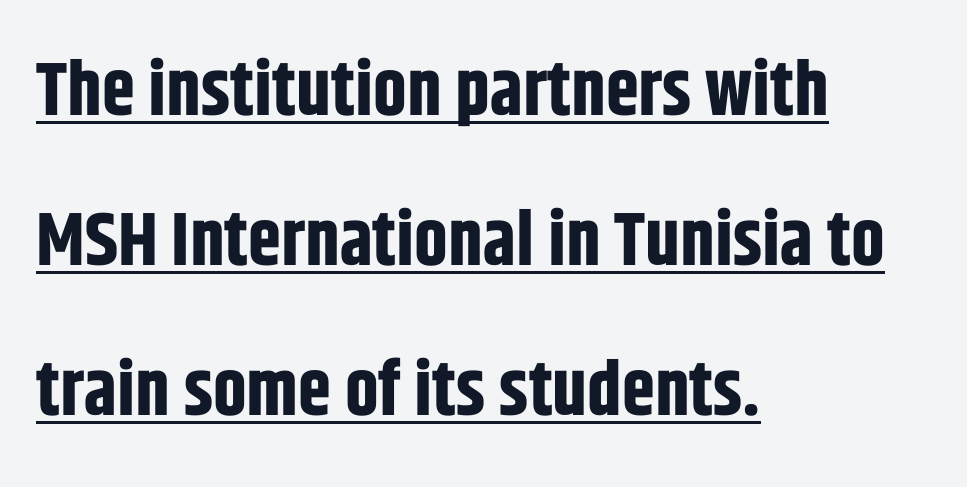
These lines are composed in type without serifs. Observe the ordinary spacing: letters are neighbours, not strangers. Underlined type. The lettering stays uniformly vertical, giving the passage a roman look. The passage shown is emphatically bold. The rendering uses natural spacing where letterforms have individual widths.
